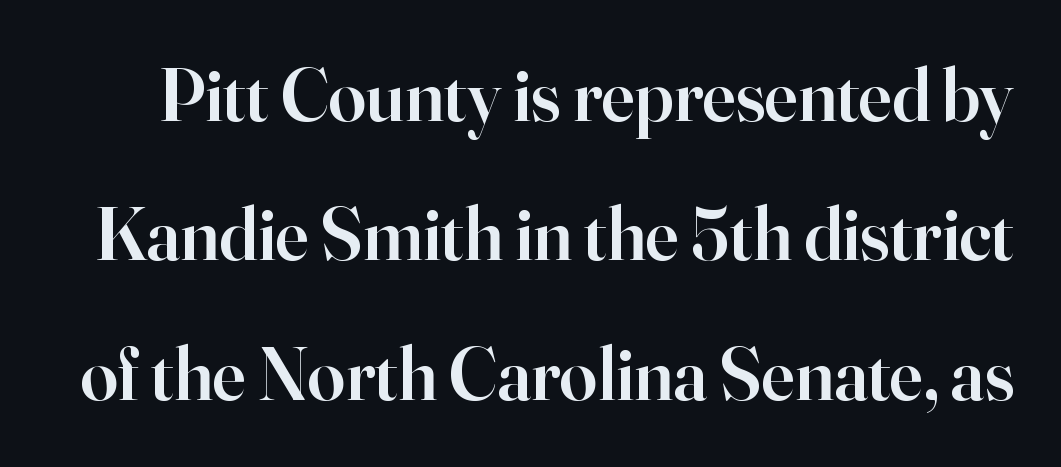
The image shows 75 px semibold serif type, upright; set line spacing 1.86x, normal letter spacing, not underlined; high stroke contrast and a small x-height.
